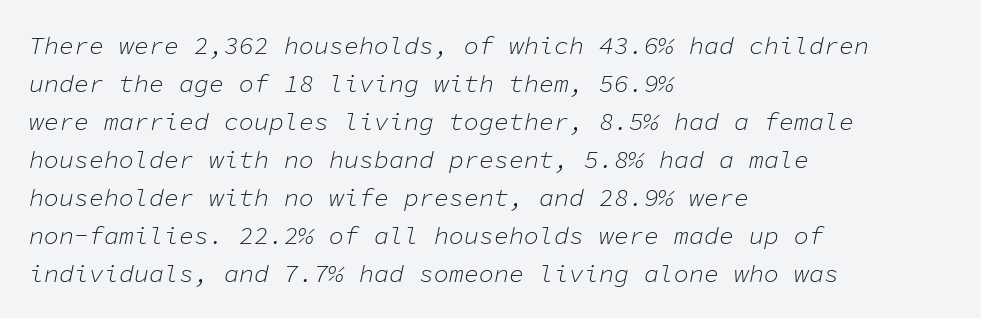
{"italic": "yes", "lean": "right", "slant_degrees": 11, "bold": "no", "underline": "no", "align": "left", "line_spacing": "normal", "line_spacing_ratio": 1.52, "letter_spacing": "normal", "letter_spacing_em": 0.0, "glyph_px": 25}
